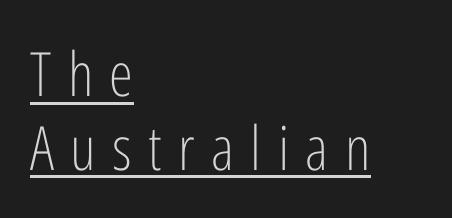
The image shows 61 px light, condensed sans-serif type, upright; set left-aligned, line spacing 1.21x, unusually wide letter spacing (+0.27 em), underlined; low stroke contrast and a medium x-height.
